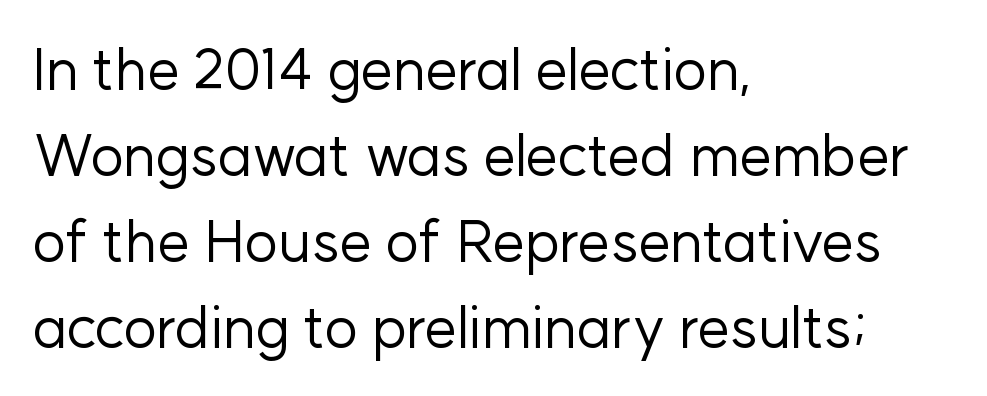
{"serif": "no", "italic": "no", "bold": "no", "weight": "regular", "width": "normal", "stroke_contrast": "low", "x_height": "medium", "monospaced": "no", "underline": "no", "align": "left", "line_spacing": "normal", "line_spacing_ratio": 1.48, "letter_spacing": "normal", "letter_spacing_em": 0.0, "glyph_px": 58}
